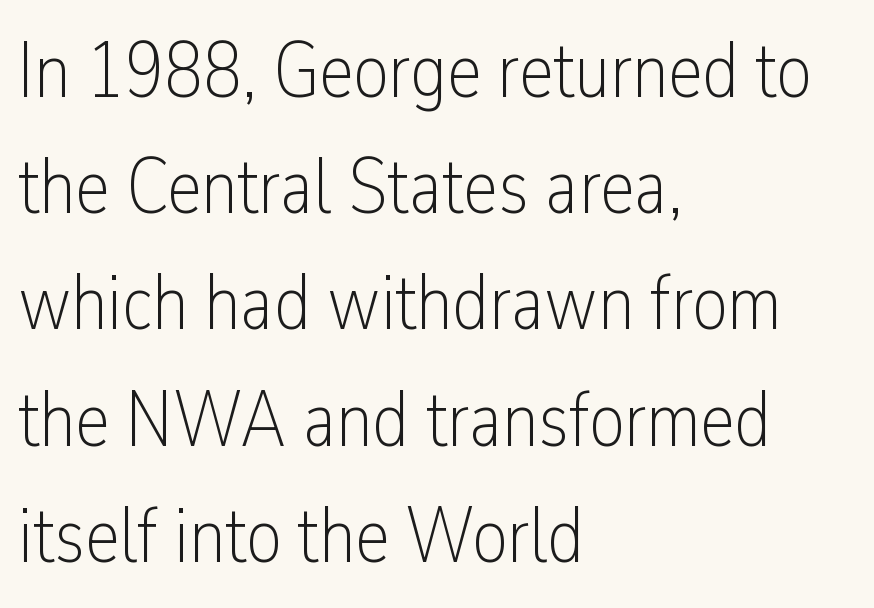
The image shows 78 px light, condensed sans-serif type, upright; set left-aligned, normal line spacing (1.49x), normal letter spacing, not underlined; low stroke contrast and a medium x-height.
